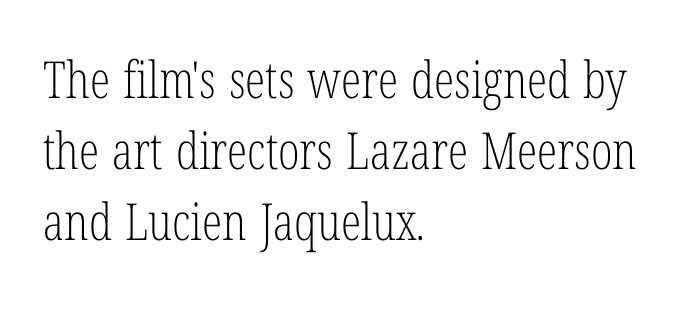
The image shows 51 px light, condensed serif type, upright; set left-aligned, normal line spacing (1.39x), normal letter spacing, not underlined; low stroke contrast and a medium x-height.
